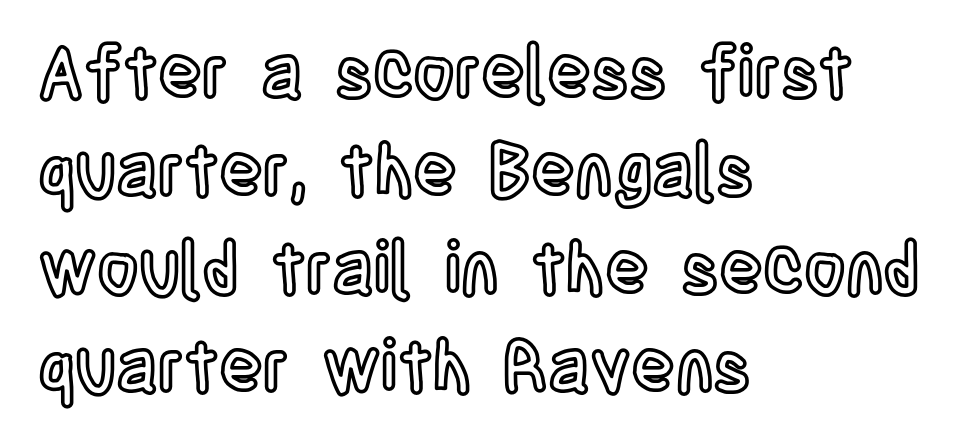
Q: Is the text italic (slanted)? A: No, it is upright.
Q: Is the text underlined? A: No.
Q: How is the paragraph aligned? A: Left-aligned.
Q: Is the spacing between letters normal or unusually wide? A: Normal.
Q: Is the spacing between lines tight, normal or loose? A: Normal.
Q: Width (condensed, normal, or wide)? A: Condensed.
Q: x-height? A: Large.
Q: Monospaced? A: No.
